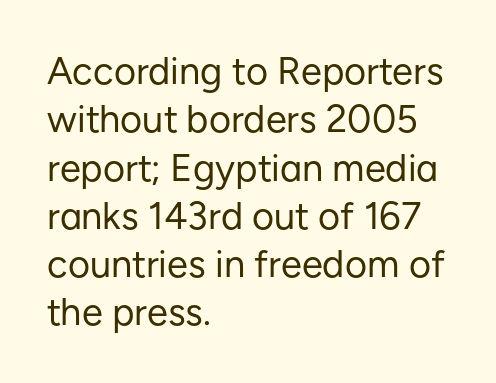
{"serif": "no", "italic": "no", "bold": "no", "weight": "regular", "width": "normal", "stroke_contrast": "low", "x_height": "medium", "monospaced": "no", "underline": "no", "align": "left", "line_spacing": "normal", "line_spacing_ratio": 1.27, "letter_spacing": "normal", "letter_spacing_em": 0.0, "glyph_px": 38}
